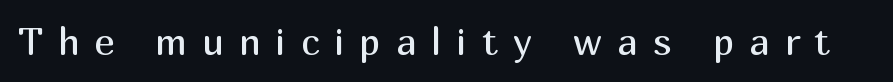
Q: Is the text bold? A: No.
Q: Is the text italic (slanted)? A: No, it is upright.
Q: Is the typeface a serif or a sans-serif typeface? A: Sans-serif.
Q: Is the text underlined? A: No.
Q: Is the spacing between letters normal or unusually wide? A: Unusually wide.
Q: Width (condensed, normal, or wide)? A: Normal.
Q: Stroke contrast? A: Medium.
Q: x-height? A: Medium.
Q: Monospaced? A: No.
